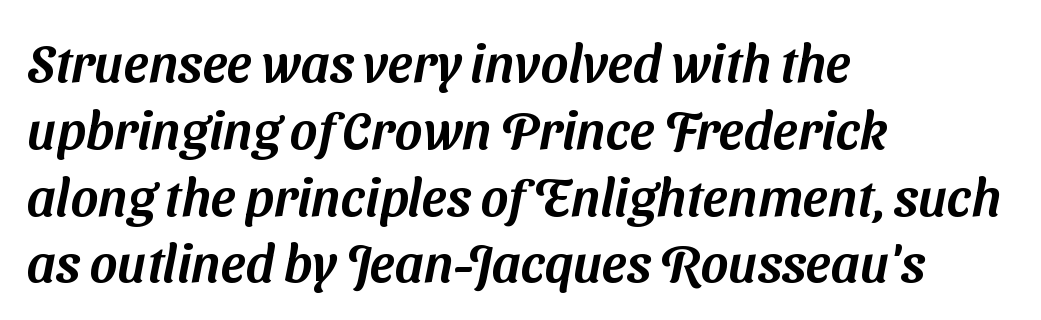
{"serif": "no", "width": "normal", "stroke_contrast": "medium", "x_height": "medium", "monospaced": "no", "underline": "no", "align": "left", "line_spacing": "normal", "line_spacing_ratio": 1.26, "letter_spacing": "normal", "letter_spacing_em": 0.0, "glyph_px": 53}
